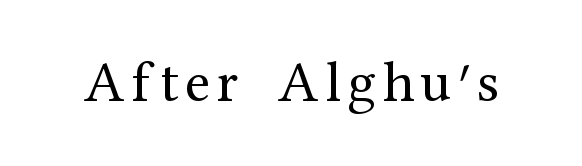
Q: Is the text bold? A: No.
Q: Is the text italic (slanted)? A: No, it is upright.
Q: Is the typeface a serif or a sans-serif typeface? A: Serif.
Q: Is the text underlined? A: No.
Q: Width (condensed, normal, or wide)? A: Normal.
Q: Stroke contrast? A: Medium.
Q: x-height? A: Medium.
Q: Monospaced? A: No.
